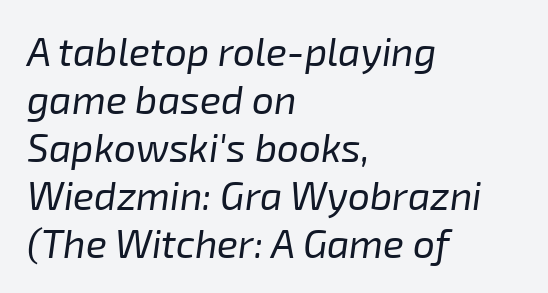
There's an unmistakable incline to the writing here. Casual observation: everything's shoved over to the left. A typesetter would call this proportional, since set widths differ per character. The passage shown is not underscored anywhere. No chunkiness to these letters — they're not bold.
